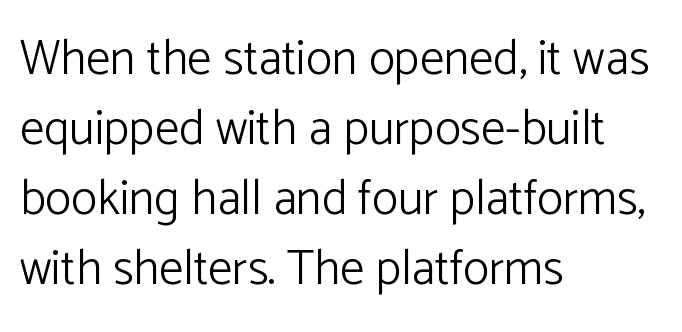
The image shows 49 px light sans-serif type, upright; set left-aligned, normal line spacing (1.43x), normal letter spacing, not underlined; low stroke contrast and a medium x-height.
